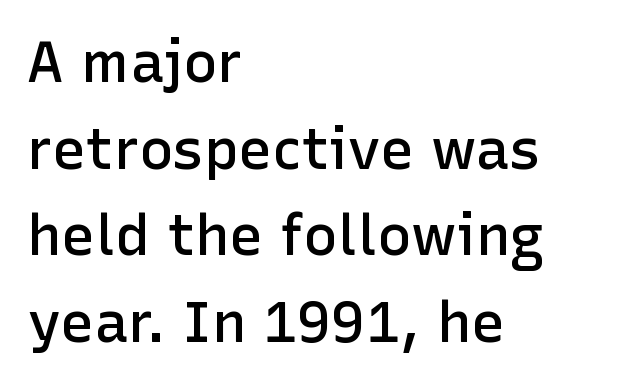
Q: Is the text bold? A: Semi-bold.
Q: Is the text italic (slanted)? A: No, it is upright.
Q: Is the typeface a serif or a sans-serif typeface? A: Sans-serif.
Q: Is the text underlined? A: No.
Q: How is the paragraph aligned? A: Left-aligned.
Q: Is the spacing between letters normal or unusually wide? A: Normal.
Q: Is the spacing between lines tight, normal or loose? A: Normal.
Q: Width (condensed, normal, or wide)? A: Normal.
Q: Stroke contrast? A: Low.
Q: x-height? A: Medium.
Q: Monospaced? A: No.
